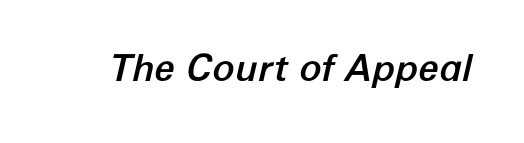
The image shows 37 px text type, italic (leaning right); set normal letter spacing, not underlined; low stroke contrast and a medium x-height.
